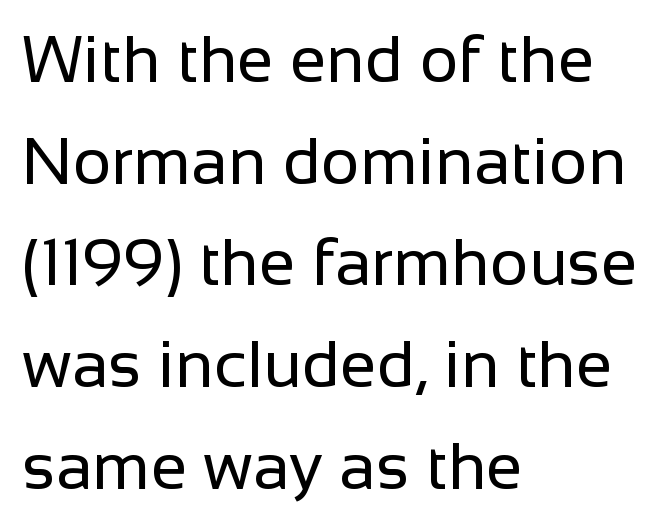
The image shows 66 px regular-weight sans-serif type, upright; set left-aligned, normal line spacing (1.54x), normal letter spacing, not underlined; low stroke contrast and a medium x-height.
